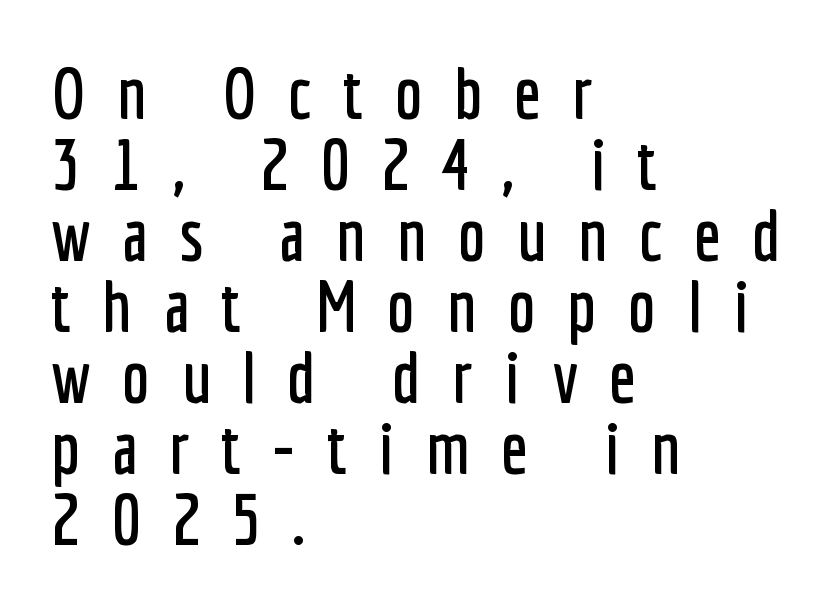
The image shows 71 px condensed sans-serif type, upright; set left-aligned, tight line spacing (1.0x), unusually wide letter spacing (+0.44 em), not underlined; low stroke contrast and a medium x-height.
